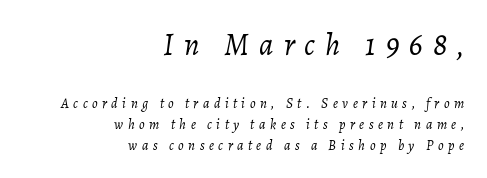
{"italic": "yes", "lean": "right", "slant_degrees": 7, "bold": "no", "weight": "light", "width": "normal", "stroke_contrast": "low", "x_height": "medium", "monospaced": "no", "underline": "no", "align": "right", "line_spacing": "normal", "line_spacing_ratio": 1.47, "letter_spacing": "wide", "letter_spacing_em": 0.32, "larger_block": "first", "size_ratio": 2.21, "glyph_px": 31}
